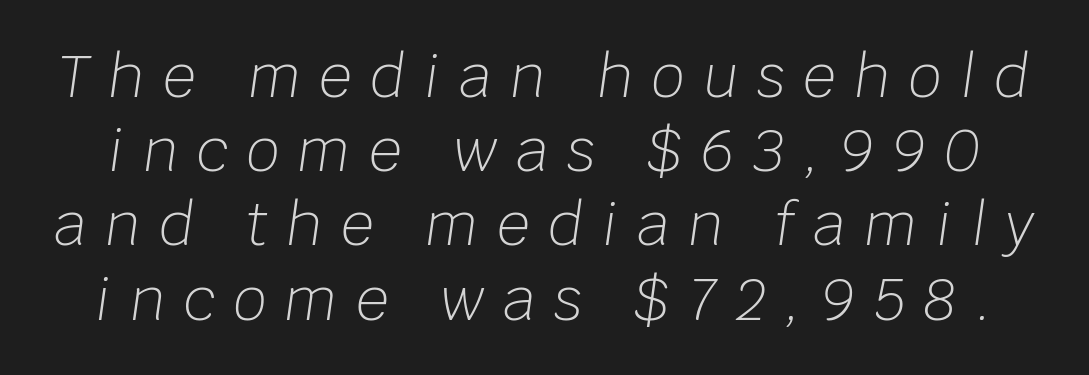
The image shows 58 px light type, italic (leaning right); set normal line spacing (1.28x), unusually wide letter spacing (+0.32 em), not underlined; low stroke contrast and a large x-height.
